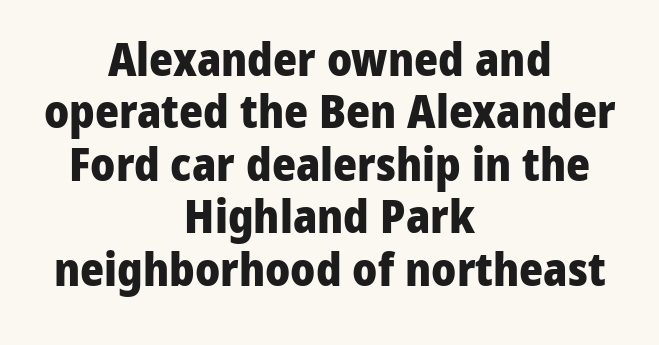
{"serif": "no", "italic": "no", "bold": "yes", "weight": "heavy", "width": "normal", "stroke_contrast": "low", "x_height": "medium", "monospaced": "no", "underline": "no", "align": "center", "line_spacing": "tight", "line_spacing_ratio": 1.14, "letter_spacing": "normal", "letter_spacing_em": 0.0, "glyph_px": 46}
